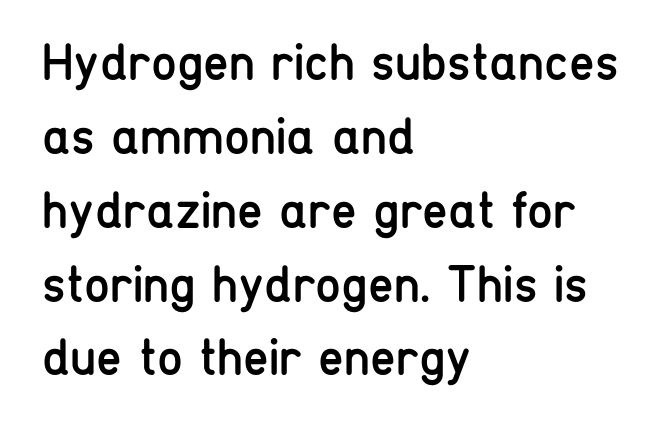
{"serif": "no", "italic": "no", "bold": "no", "weight": "regular", "width": "condensed", "stroke_contrast": "low", "x_height": "medium", "monospaced": "no", "underline": "no", "align": "left", "line_spacing": "normal", "line_spacing_ratio": 1.42, "letter_spacing": "normal", "letter_spacing_em": 0.0, "glyph_px": 52}
